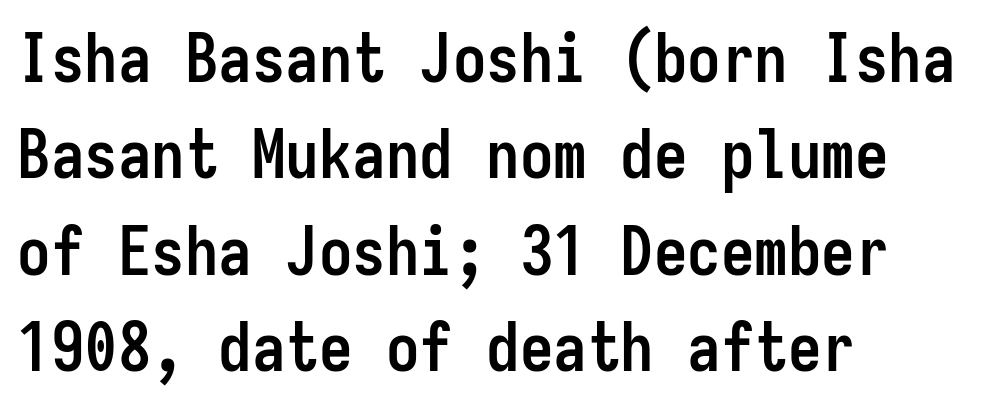
Q: Is the text bold? A: Yes.
Q: Is the text italic (slanted)? A: No, it is upright.
Q: Is the typeface a serif or a sans-serif typeface? A: Sans-serif.
Q: Is the text underlined? A: No.
Q: How is the paragraph aligned? A: Left-aligned.
Q: Is the spacing between letters normal or unusually wide? A: Normal.
Q: Is the spacing between lines tight, normal or loose? A: Normal.
Q: Width (condensed, normal, or wide)? A: Condensed.
Q: Stroke contrast? A: Low.
Q: x-height? A: Medium.
Q: Monospaced? A: Yes.
